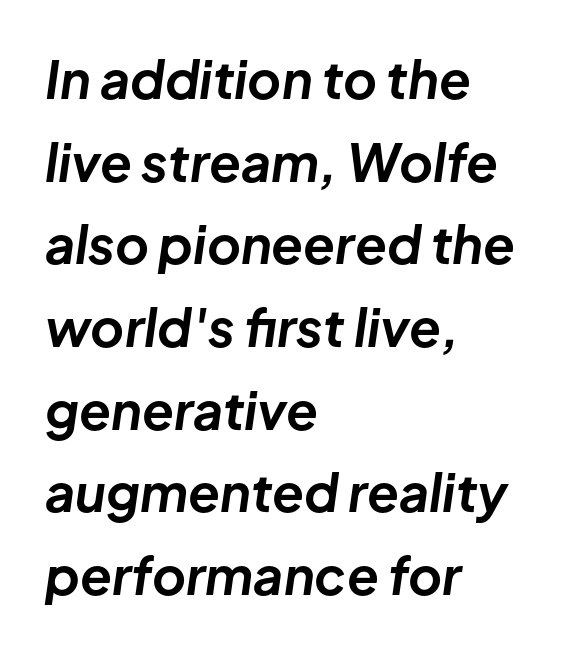
{"italic": "yes", "lean": "right", "slant_degrees": 8, "bold": "yes", "weight": "bold", "width": "normal", "stroke_contrast": "low", "x_height": "medium", "monospaced": "no", "underline": "no", "align": "left", "line_spacing": "normal", "line_spacing_ratio": 1.59, "letter_spacing": "normal", "letter_spacing_em": 0.0, "glyph_px": 52}
